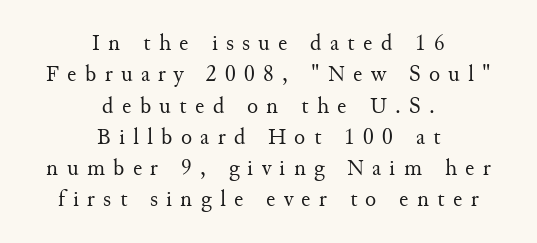
{"italic": "no", "bold": "no", "underline": "no", "align": "center", "line_spacing": "normal", "line_spacing_ratio": 1.36, "letter_spacing": "wide", "letter_spacing_em": 0.36, "glyph_px": 23}
